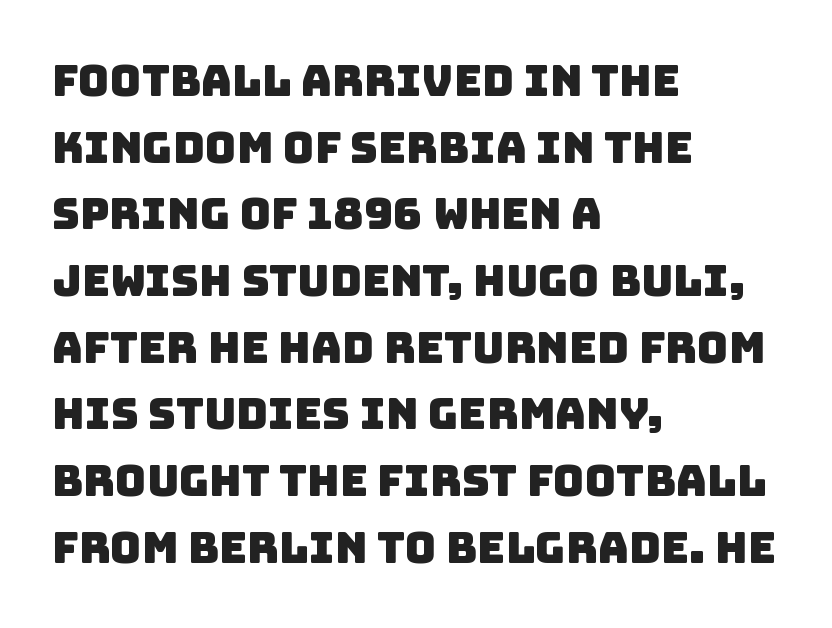
Q: Is the typeface a serif or a sans-serif typeface? A: Sans-serif.
Q: Is the text underlined? A: No.
Q: How is the paragraph aligned? A: Left-aligned.
Q: Is the spacing between letters normal or unusually wide? A: Normal.
Q: Is the spacing between lines tight, normal or loose? A: Normal.
Q: Width (condensed, normal, or wide)? A: Normal.
Q: Stroke contrast? A: Low.
Q: x-height? A: Large.
Q: Monospaced? A: No.
